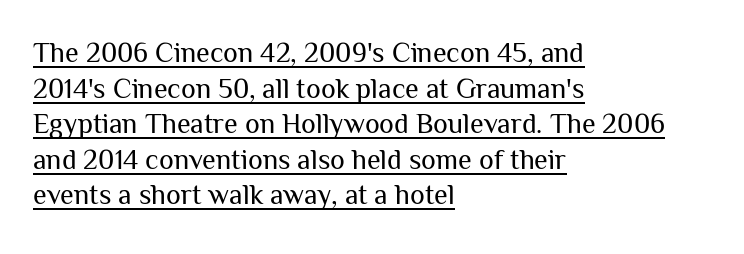
Q: Is the text bold? A: No.
Q: Is the text italic (slanted)? A: No, it is upright.
Q: Is the typeface a serif or a sans-serif typeface? A: Sans-serif.
Q: Is the text underlined? A: Yes.
Q: How is the paragraph aligned? A: Left-aligned.
Q: Is the spacing between letters normal or unusually wide? A: Normal.
Q: Is the spacing between lines tight, normal or loose? A: Normal.
Q: Width (condensed, normal, or wide)? A: Normal.
Q: Stroke contrast? A: Medium.
Q: x-height? A: Medium.
Q: Monospaced? A: No.
